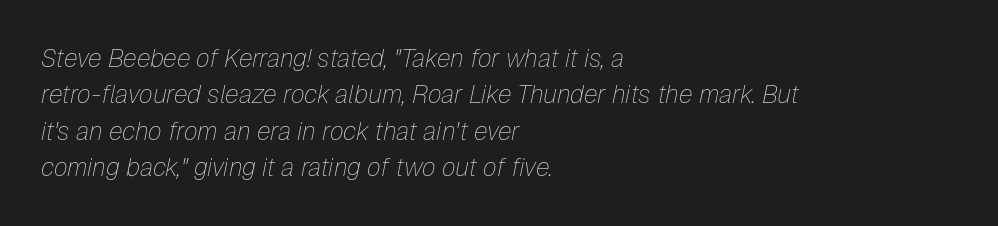
The image shows 25 px text type, italic (leaning right); set left-aligned, normal line spacing (1.46x), normal letter spacing, not underlined.
